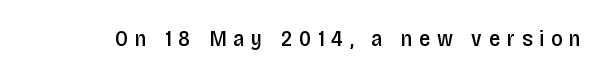
{"italic": "no", "bold": "semi", "underline": "no", "letter_spacing": "wide", "letter_spacing_em": 0.31, "glyph_px": 22}
